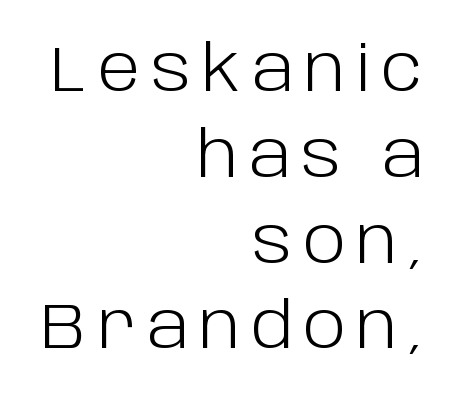
Q: Is the text bold? A: No.
Q: Is the text italic (slanted)? A: No, it is upright.
Q: Is the typeface a serif or a sans-serif typeface? A: Sans-serif.
Q: Is the text underlined? A: No.
Q: How is the paragraph aligned? A: Right-aligned.
Q: Is the spacing between lines tight, normal or loose? A: Normal.
Q: Width (condensed, normal, or wide)? A: Normal.
Q: Stroke contrast? A: Low.
Q: x-height? A: Large.
Q: Monospaced? A: No.
